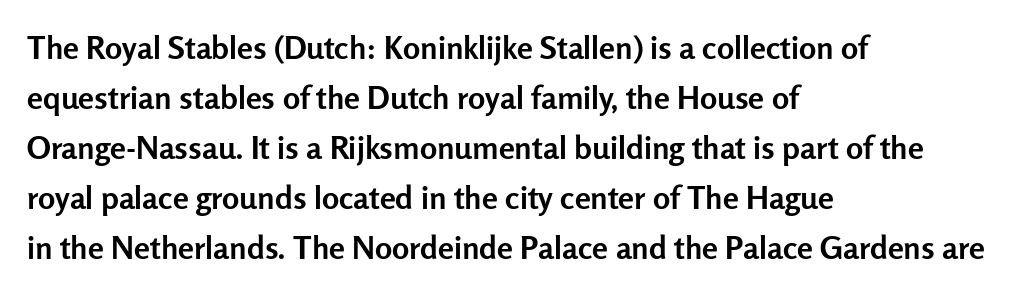
The image shows 32 px semibold sans-serif type, upright; set left-aligned, normal line spacing (1.56x), normal letter spacing, not underlined; low stroke contrast and a medium x-height.
